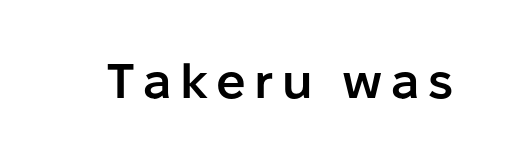
The image shows 49 px semibold sans-serif type, upright; set not underlined; low stroke contrast and a medium x-height.
